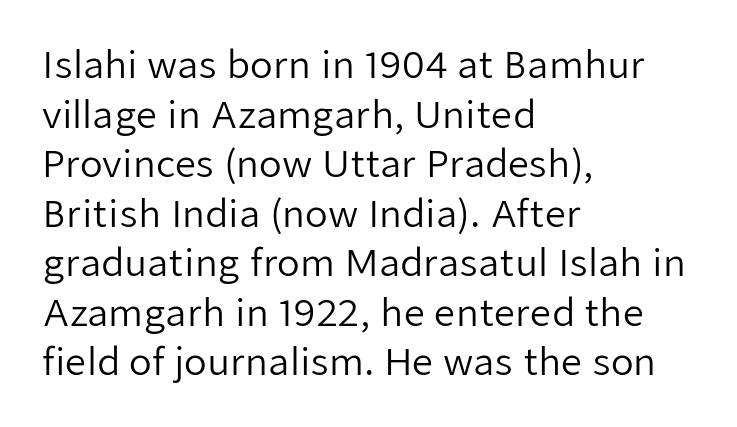
The image shows 37 px regular-weight sans-serif type, upright; set left-aligned, normal line spacing (1.34x), normal letter spacing, not underlined; low stroke contrast and a medium x-height.
